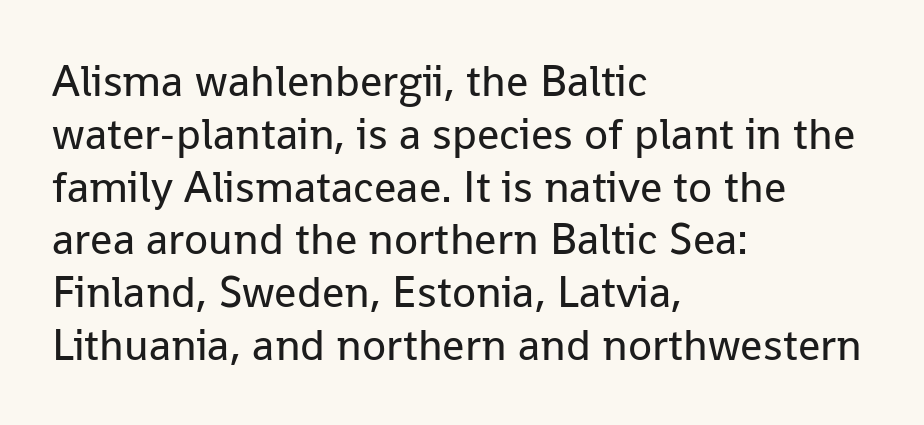
{"serif": "no", "italic": "no", "bold": "no", "weight": "regular", "width": "normal", "stroke_contrast": "low", "x_height": "medium", "monospaced": "no", "underline": "no", "align": "left", "line_spacing_ratio": 1.2, "letter_spacing": "normal", "letter_spacing_em": 0.0, "glyph_px": 44}
